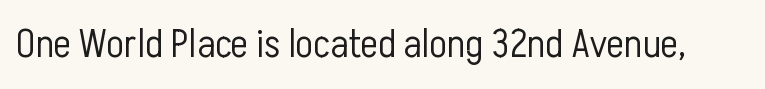
{"serif": "no", "italic": "no", "bold": "no", "weight": "light", "width": "condensed", "stroke_contrast": "low", "x_height": "medium", "monospaced": "no", "underline": "no", "letter_spacing": "normal", "letter_spacing_em": 0.0, "glyph_px": 41}
